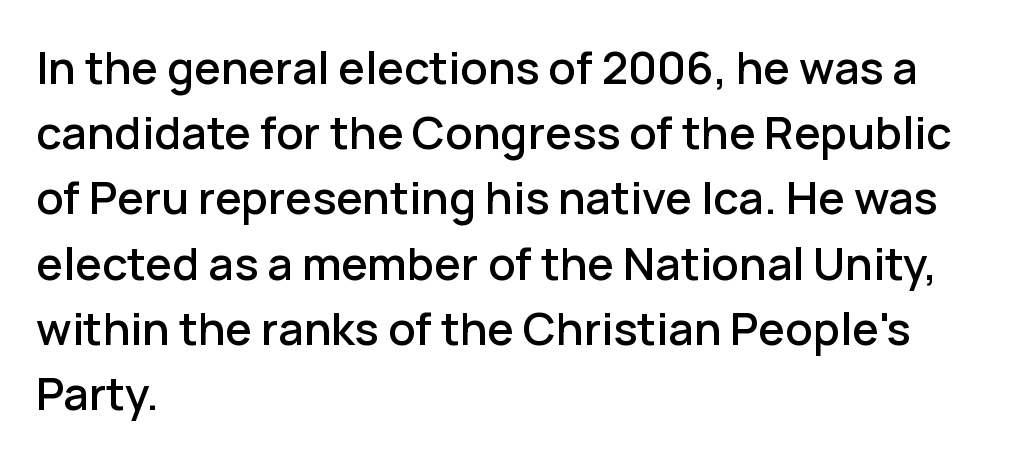
The image shows 45 px sans-serif type, upright; set left-aligned, normal line spacing (1.45x), normal letter spacing, not underlined; low stroke contrast and a medium x-height.
